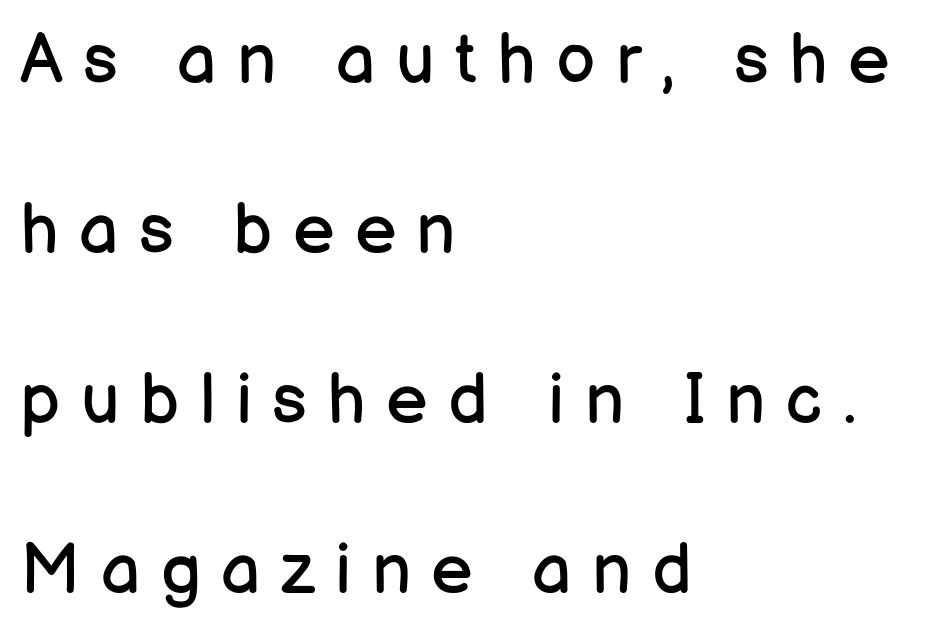
You could only call the tracking loose — the letters float apart. Line starts are locked; line ends wander. Think of a printed novel: that variable character pitch is what you see here. Is the stroke heavy? The answer is a plain regular-or-lighter.
